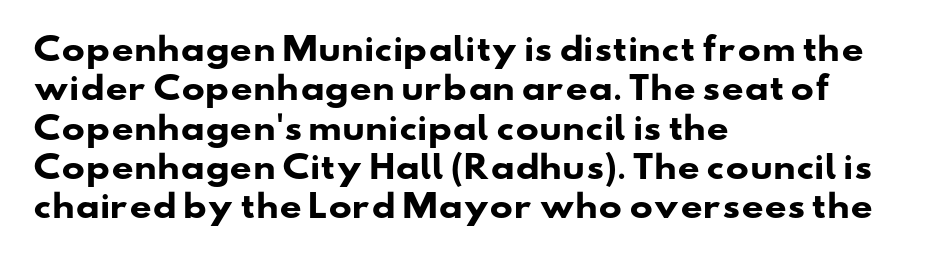
Thick stems and heavy bowls — unmistakably bold. If you drew a ruler down the left edge, every line would touch it. Think of a printed novel: that variable character pitch is what you see here. Words appear dense and cohesive because spacing is normal. Each row of text sits above clean, open space.
